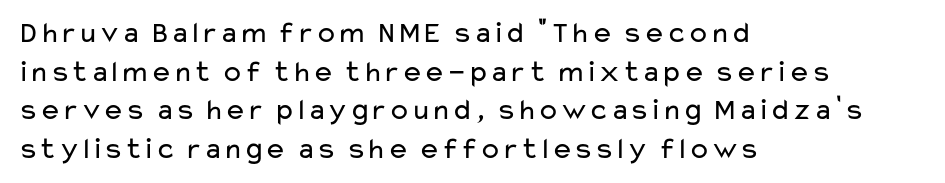
The image shows 30 px regular-weight, wide sans-serif type, upright; set left-aligned, normal line spacing (1.29x), normal letter spacing, not underlined; low stroke contrast and a medium x-height.
